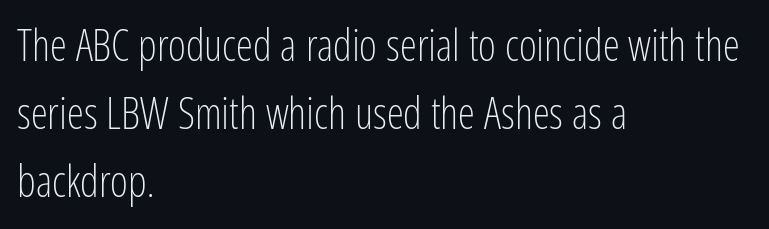
If you measured baseline to baseline, you'd find a middling distance. Summary of weight: not heavy and not bold. Each letter keeps its own natural width here, so spacing adapts to shape. Decoration check: the copy has no underline.
